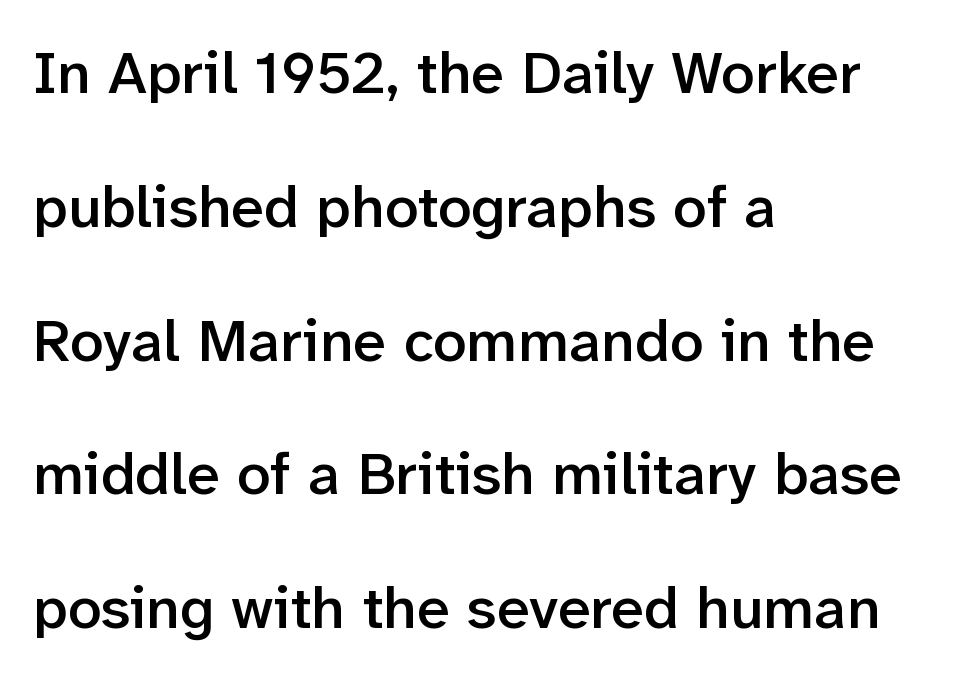
The image shows 60 px semibold sans-serif type, upright; set left-aligned, loose line spacing (2.23x), normal letter spacing, not underlined; low stroke contrast and a medium x-height.
